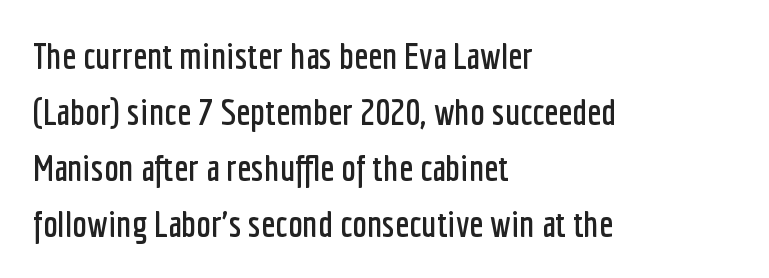
The image shows 37 px condensed sans-serif type, upright; set left-aligned, normal line spacing (1.51x), normal letter spacing, not underlined; low stroke contrast and a medium x-height.
